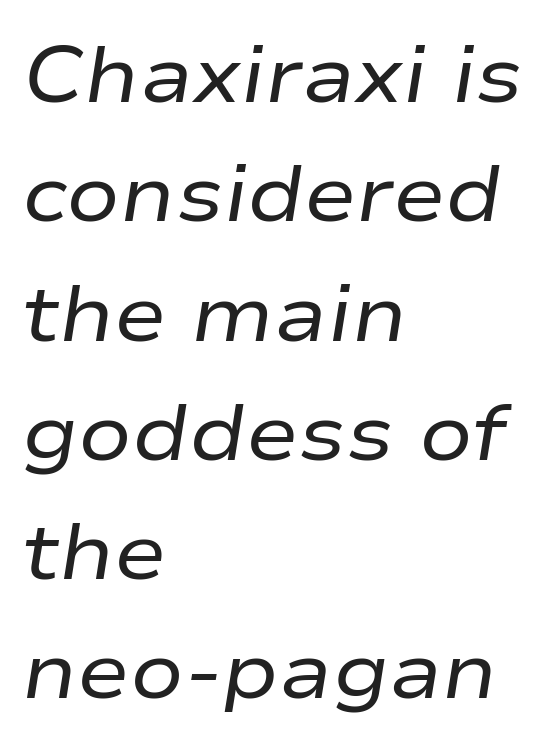
Q: Is the text bold? A: No.
Q: Is the text italic (slanted)? A: Yes, it leans right by about 9 degrees.
Q: Is the text underlined? A: No.
Q: How is the paragraph aligned? A: Left-aligned.
Q: Is the spacing between letters normal or unusually wide? A: Normal.
Q: Is the spacing between lines tight, normal or loose? A: Normal.
Q: Width (condensed, normal, or wide)? A: Wide.
Q: Stroke contrast? A: Low.
Q: x-height? A: Medium.
Q: Monospaced? A: No.
